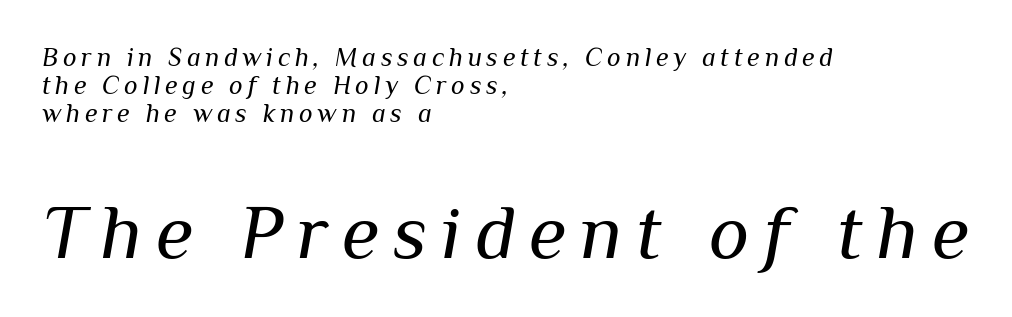
The letters in the lower block stand taller than those in the block above. Here the designer chose a conventional face with non-uniform glyph widths. The font's italic variant was chosen for this text. Glance below the letters and you will spot only blank space. Does the leading feel generous? Not at all — it's pinched. Stems here are at most as thick as an everyday book face.
